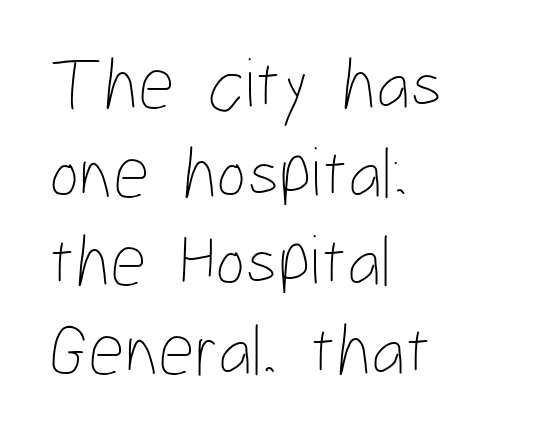
Q: Is the text bold? A: No.
Q: Is the text italic (slanted)? A: No, it is upright.
Q: Is the text underlined? A: No.
Q: How is the paragraph aligned? A: Left-aligned.
Q: Is the spacing between letters normal or unusually wide? A: Normal.
Q: Width (condensed, normal, or wide)? A: Condensed.
Q: Stroke contrast? A: Low.
Q: x-height? A: Medium.
Q: Monospaced? A: No.
